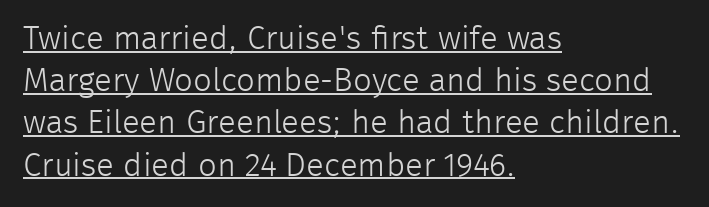
The axis of the letterforms is exactly vertical. The face looks like a standard text weight, possibly lighter. The glyphs in this specimen are sans serif. These characters rest on top of a visible drawn line. Summary of vertical rhythm: regular, with standard interline spacing. Think of a printed novel: that variable character pitch is what you see here.
